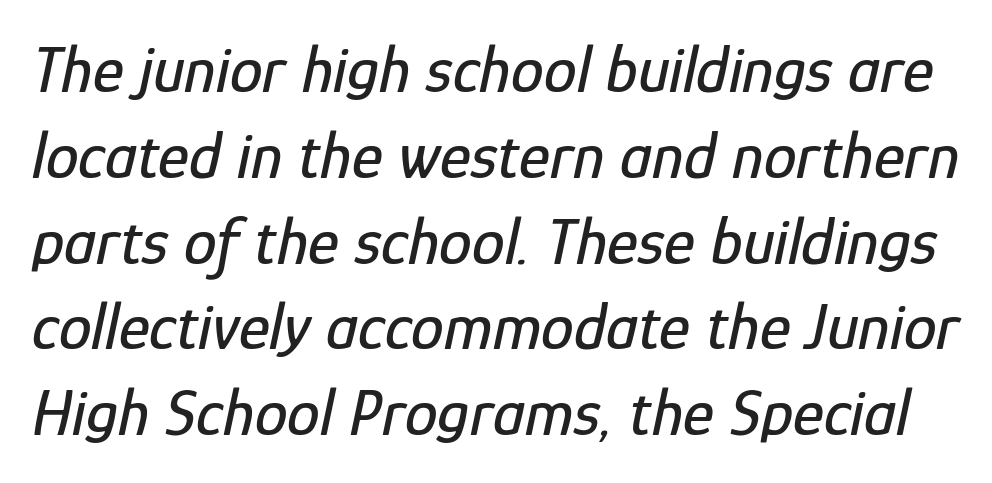
The image shows 66 px condensed type, italic (leaning right); set normal line spacing (1.3x), normal letter spacing, not underlined; low stroke contrast and a medium x-height.
